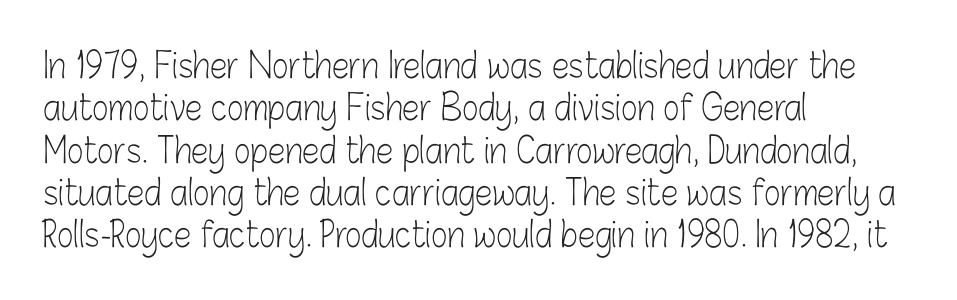
The image shows 35 px light, condensed sans-serif type, upright; set left-aligned, line spacing 1.21x, normal letter spacing, not underlined; low stroke contrast and a medium x-height.
